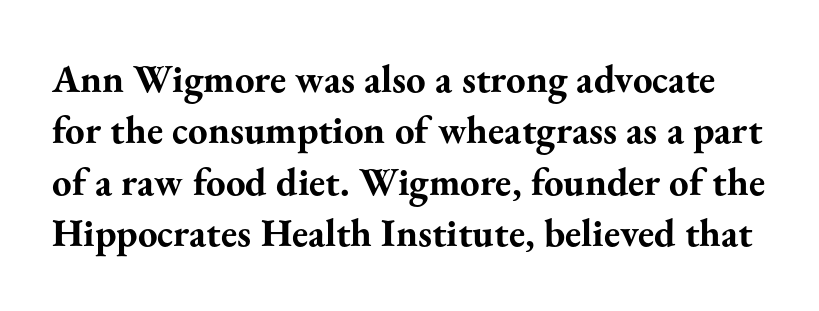
{"serif": "yes", "italic": "no", "bold": "yes", "weight": "bold", "width": "normal", "stroke_contrast": "medium", "x_height": "small", "monospaced": "no", "underline": "no", "line_spacing": "normal", "line_spacing_ratio": 1.32, "letter_spacing": "normal", "letter_spacing_em": 0.0, "glyph_px": 39}
